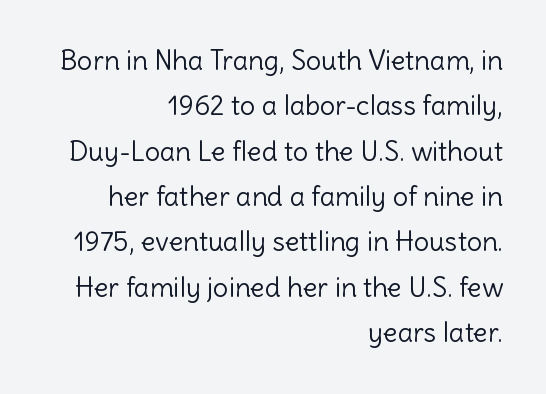
{"italic": "no", "bold": "no", "underline": "no", "align": "right", "line_spacing": "normal", "line_spacing_ratio": 1.68, "letter_spacing": "normal", "letter_spacing_em": 0.0, "glyph_px": 27}
